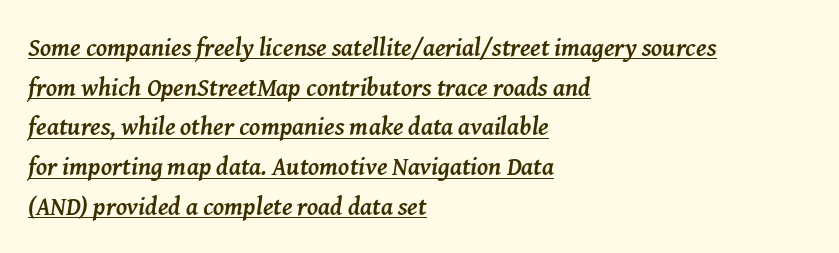
The image shows 25 px bold type, italic (leaning right); set left-aligned, normal line spacing (1.59x), normal letter spacing, underlined.
